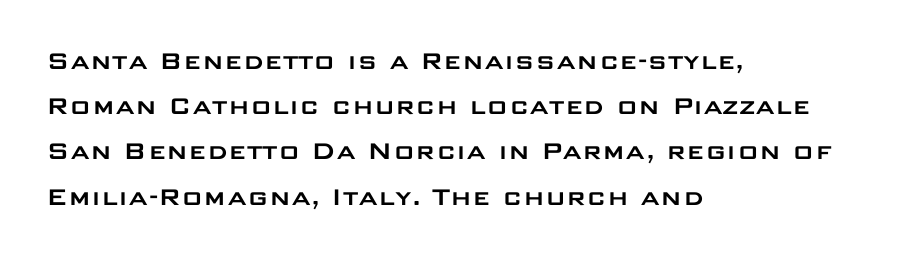
{"serif": "no", "italic": "no", "width": "wide", "stroke_contrast": "low", "x_height": "large", "monospaced": "no", "underline": "no", "align": "left", "line_spacing": "normal", "line_spacing_ratio": 1.56, "letter_spacing": "normal", "letter_spacing_em": 0.0, "glyph_px": 29}
